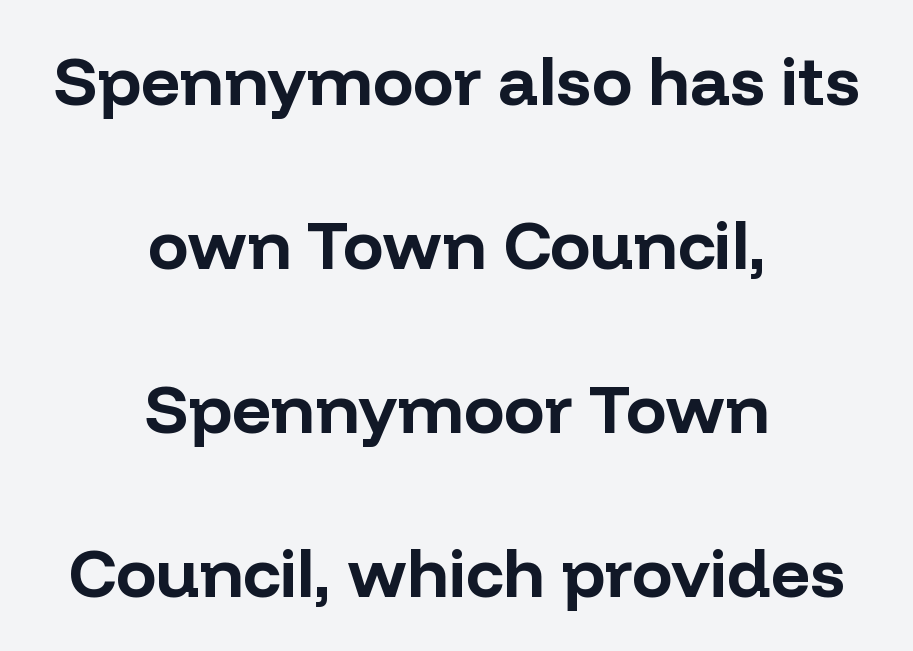
Clear beneath every line of the passage. Do the characters align in a grid? No, the font is proportional. The block of text is sparse from top to bottom, with ample space between rows. Casual observation: everything's sitting right in the middle.
